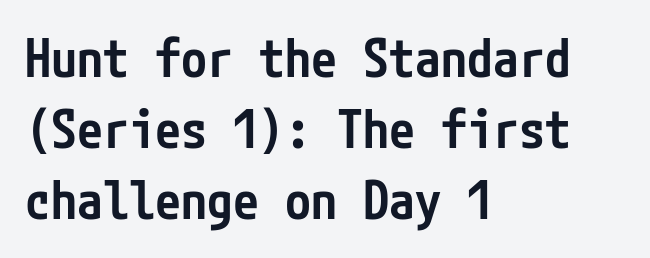
This block has exactly the height ordinary leading produces. Alignment: flush left. Style check: upright. The rendering keeps characters at their native spacing. The words here are not underlined.
